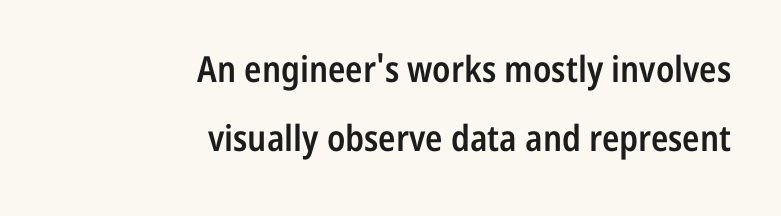
The image shows 36 px semibold, condensed sans-serif type, upright; set right-aligned, loose line spacing (1.92x), normal letter spacing, not underlined; low stroke contrast and a medium x-height.
